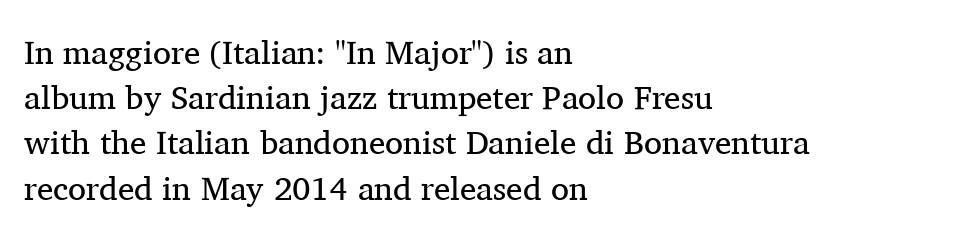
The image shows 33 px regular-weight serif type, upright; set left-aligned, normal line spacing (1.37x), normal letter spacing, not underlined; medium stroke contrast and a medium x-height.
